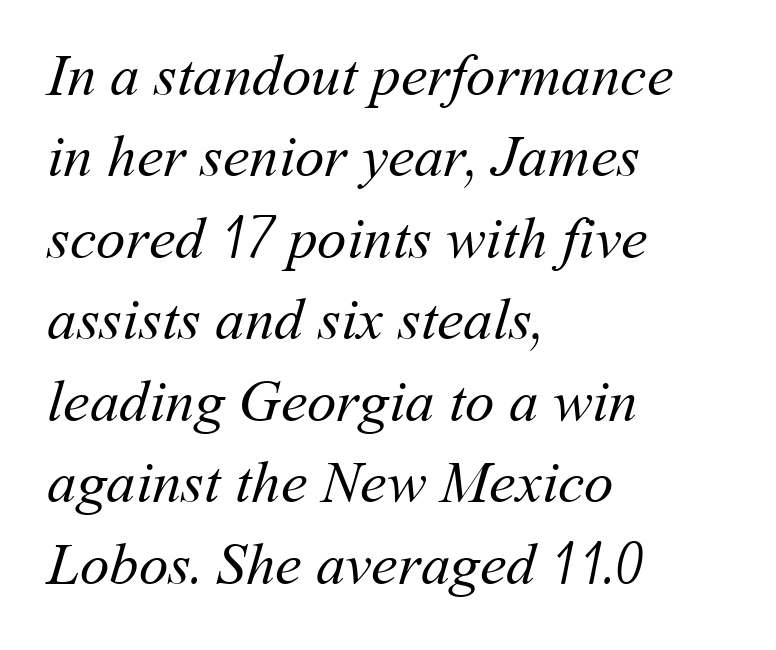
The image shows 59 px regular-weight type; set left-aligned, normal line spacing (1.38x), normal letter spacing, not underlined; medium stroke contrast and a medium x-height.
